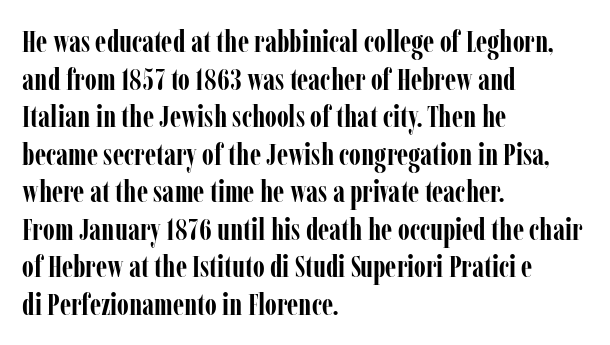
{"serif": "yes", "italic": "no", "bold": "yes", "weight": "semibold", "width": "condensed", "stroke_contrast": "low", "x_height": "medium", "monospaced": "no", "underline": "no", "align": "left", "line_spacing_ratio": 1.21, "letter_spacing": "normal", "letter_spacing_em": 0.0, "glyph_px": 31}
